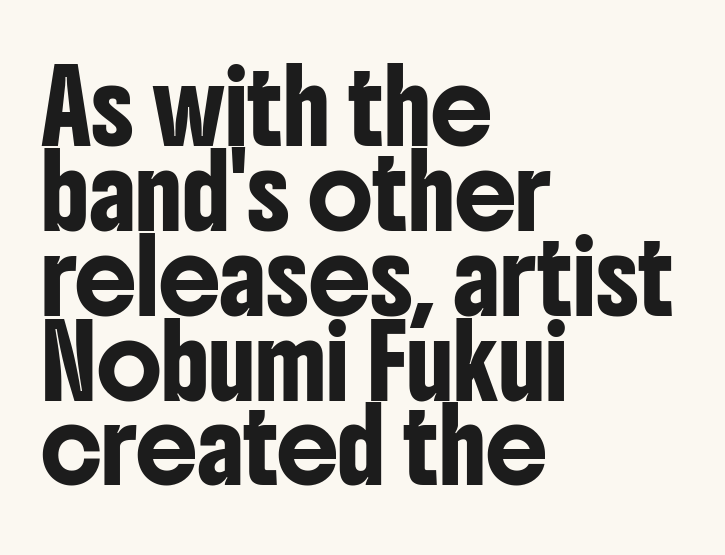
{"serif": "no", "italic": "no", "width": "condensed", "stroke_contrast": "low", "x_height": "medium", "monospaced": "no", "underline": "no", "align": "left", "line_spacing_ratio": 1.23, "letter_spacing": "normal", "letter_spacing_em": 0.0, "glyph_px": 69}
